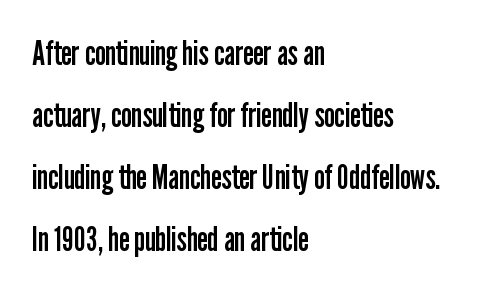
It's the straight-up-and-down kind of type. Letters have the restrained weight of plain body copy at most. Is this a fixed-width face? No — the glyphs have proportional, varying widths. Tracking here is standard; glyphs follow each other at the usual distance.
